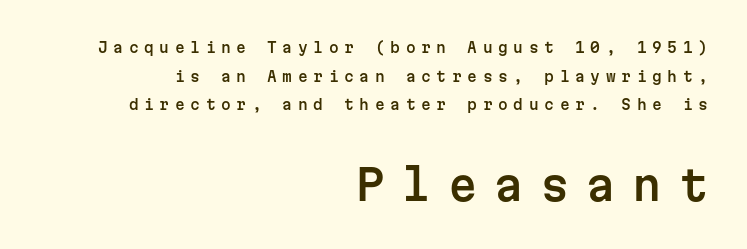
The image shows 42 px sans-serif type, upright, monospaced; set right-aligned, loose line spacing (2.05x), unusually wide letter spacing (+0.4 em), not underlined; the second (bottom) block is 3.0x larger; low stroke contrast and a medium x-height.
